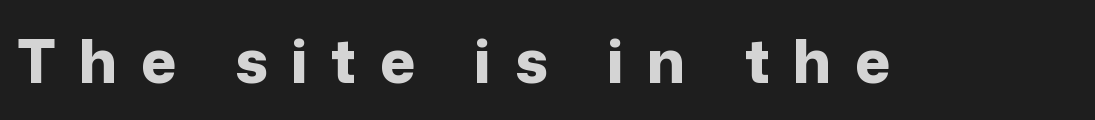
When letters stand straight like this, we call the style roman or upright. The gaps between neighbouring characters are conspicuously large. Here the designer chose a conventional face with non-uniform glyph widths. Pretty heavy lettering here — definitely bold. The passage shown is typeset with a sans-serif family.
